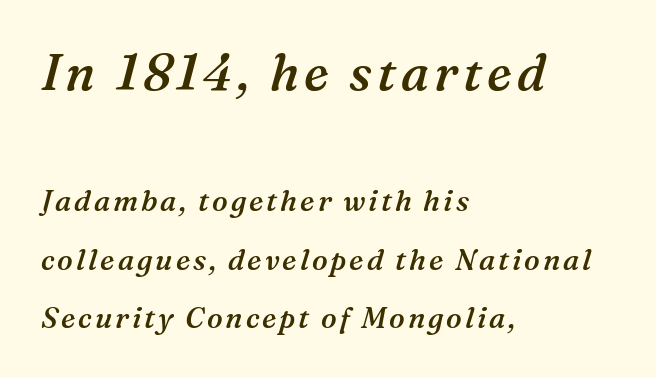
Q: Is the text bold? A: Semi-bold.
Q: Is the text italic (slanted)? A: Yes, it leans right by about 16 degrees.
Q: Is the typeface a serif or a sans-serif typeface? A: Serif.
Q: Is the text underlined? A: No.
Q: How is the paragraph aligned? A: Left-aligned.
Q: Is the spacing between lines tight, normal or loose? A: Loose.
Q: Which block of text is set in a larger size, the first (top) or the second (bottom)? A: The first (top) one.
Q: Width (condensed, normal, or wide)? A: Normal.
Q: Stroke contrast? A: Medium.
Q: x-height? A: Medium.
Q: Monospaced? A: No.
